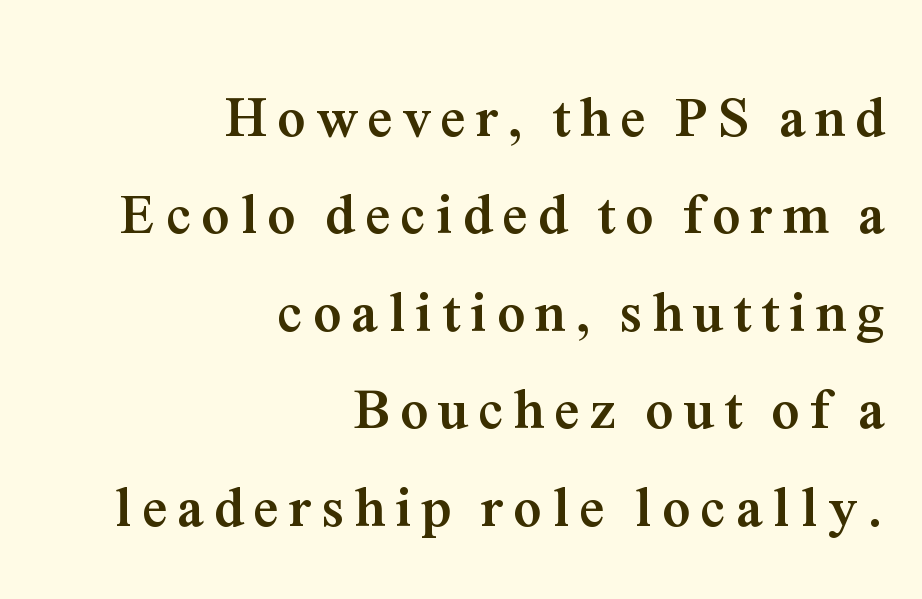
The image shows 56 px semibold serif type, upright; set right-aligned, line spacing 1.74x, not underlined; medium stroke contrast and a medium x-height.
